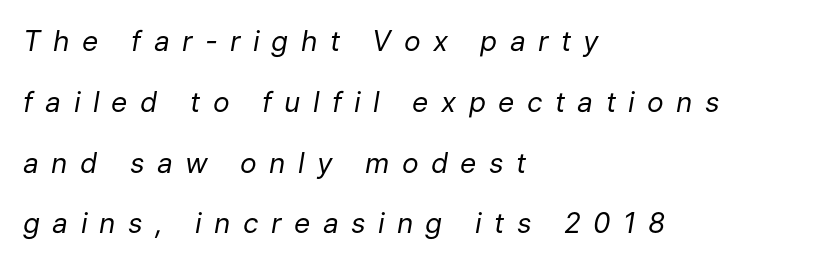
Characters follow at a spacing far wider than the type designer built in. The text block is weighted toward the left margin, trailing off unevenly rightward. Style check: oblique. The characters are drawn with everyday or finer stroke widths.
